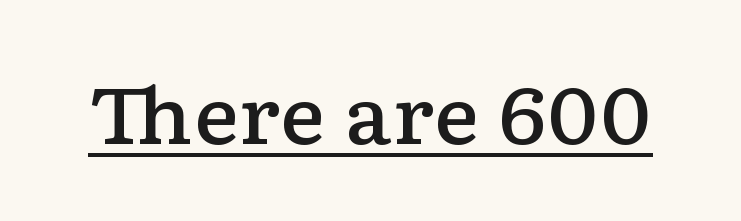
The image shows 78 px semibold, wide serif type, upright; set normal letter spacing, underlined; low stroke contrast and a medium x-height.
